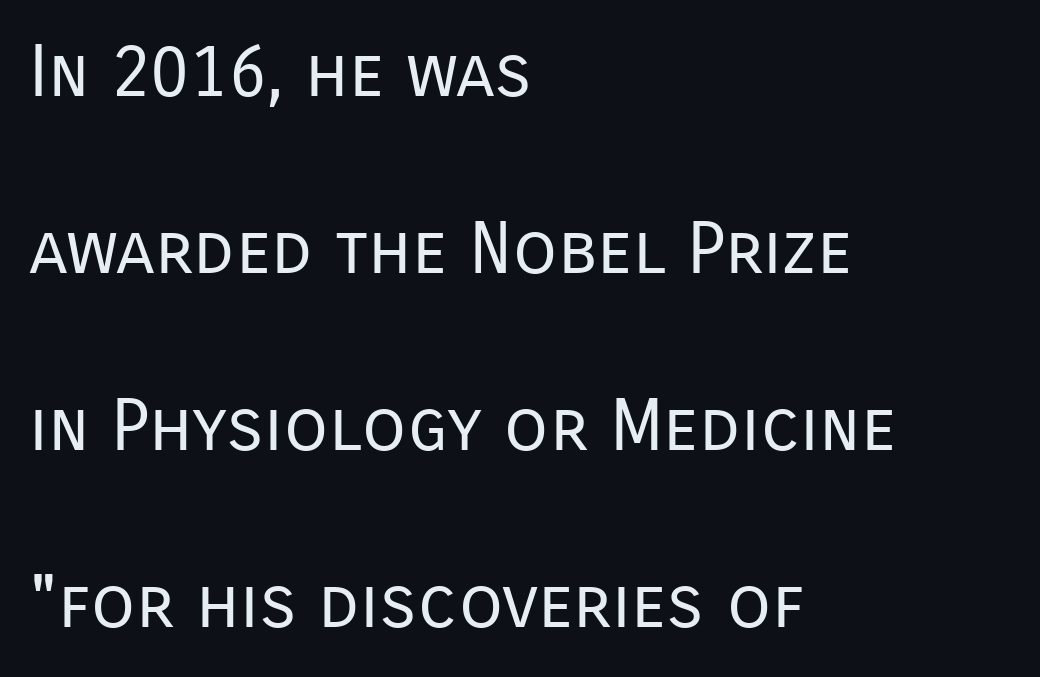
Q: Is the text bold? A: No.
Q: Is the text italic (slanted)? A: No, it is upright.
Q: Is the typeface a serif or a sans-serif typeface? A: Sans-serif.
Q: Is the text underlined? A: No.
Q: How is the paragraph aligned? A: Left-aligned.
Q: Is the spacing between letters normal or unusually wide? A: Normal.
Q: Is the spacing between lines tight, normal or loose? A: Loose.
Q: Width (condensed, normal, or wide)? A: Normal.
Q: Stroke contrast? A: Low.
Q: x-height? A: Medium.
Q: Monospaced? A: No.
